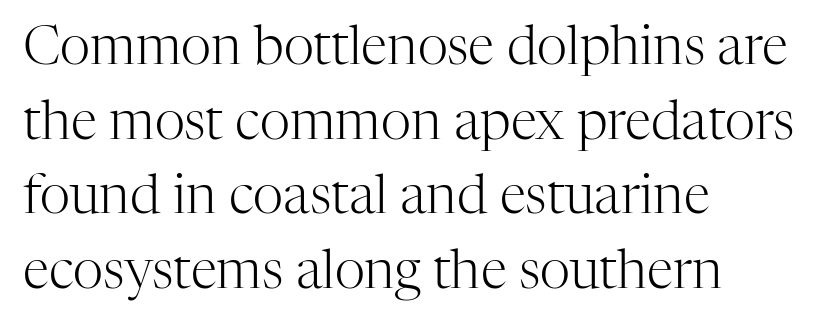
{"serif": "yes", "italic": "no", "bold": "no", "weight": "light", "width": "normal", "stroke_contrast": "high", "x_height": "medium", "monospaced": "no", "underline": "no", "align": "left", "line_spacing": "normal", "line_spacing_ratio": 1.41, "letter_spacing": "normal", "letter_spacing_em": 0.0, "glyph_px": 53}
